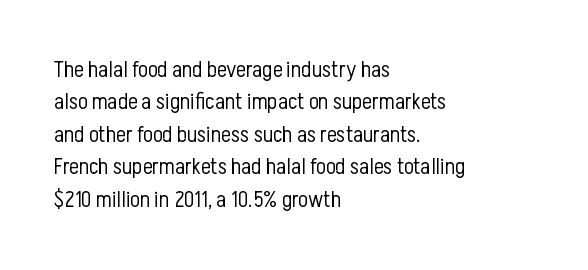
Q: Is the text bold? A: No.
Q: Is the text italic (slanted)? A: No, it is upright.
Q: Is the text underlined? A: No.
Q: How is the paragraph aligned? A: Left-aligned.
Q: Is the spacing between letters normal or unusually wide? A: Normal.
Q: Is the spacing between lines tight, normal or loose? A: Normal.
